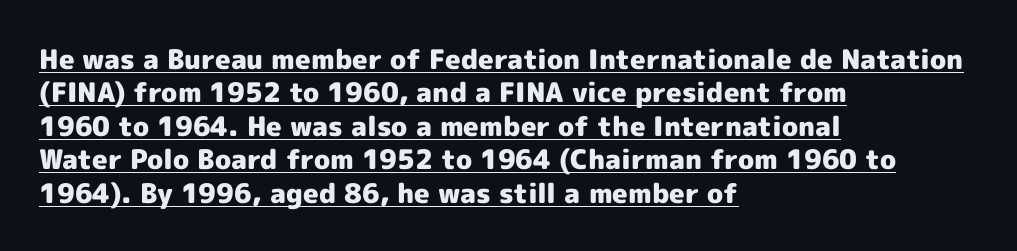
The image shows 27 px bold type, upright; set left-aligned, line spacing 1.24x, normal letter spacing, underlined.
